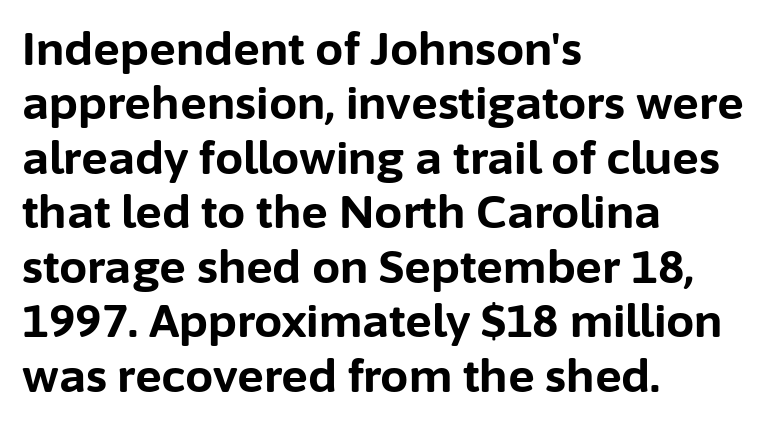
{"serif": "no", "italic": "no", "bold": "yes", "weight": "bold", "width": "normal", "stroke_contrast": "low", "x_height": "medium", "monospaced": "no", "underline": "no", "align": "left", "line_spacing_ratio": 1.21, "letter_spacing": "normal", "letter_spacing_em": 0.0, "glyph_px": 45}
